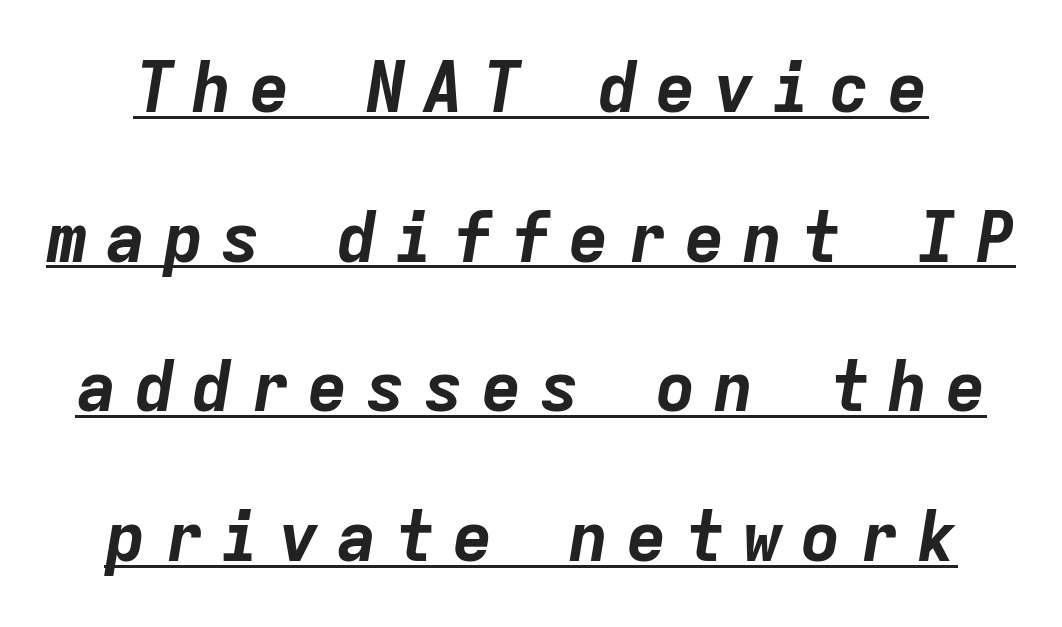
The image shows 69 px bold type, italic (leaning right), monospaced; set loose line spacing (2.17x), unusually wide letter spacing (+0.24 em), underlined; low stroke contrast and a medium x-height.
